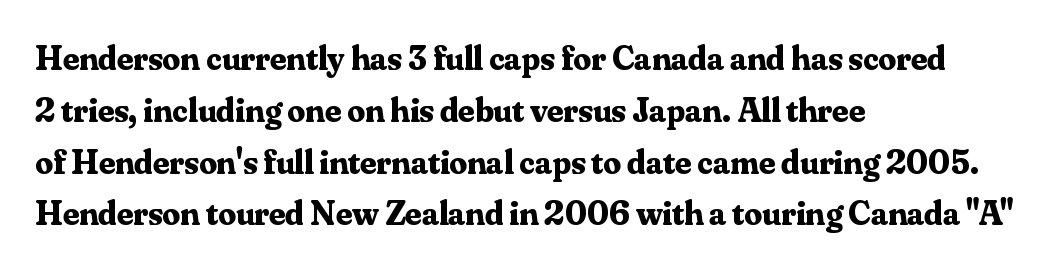
Q: Is the text bold? A: Yes.
Q: Is the text italic (slanted)? A: No, it is upright.
Q: Is the typeface a serif or a sans-serif typeface? A: Serif.
Q: Is the text underlined? A: No.
Q: How is the paragraph aligned? A: Left-aligned.
Q: Is the spacing between letters normal or unusually wide? A: Normal.
Q: Is the spacing between lines tight, normal or loose? A: Normal.
Q: Width (condensed, normal, or wide)? A: Normal.
Q: Stroke contrast? A: Medium.
Q: x-height? A: Small.
Q: Monospaced? A: No.
